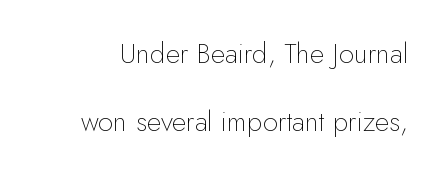
Bold? No — there's no thickening of the strokes. The rendering shows plain stroke endings on the letterforms — a sans-serif design. Does the lettering tilt? It doesn't — this is upright. The face used here is proportionally spaced, like ordinary book or web type. Observe the ordinary spacing: letters are neighbours, not strangers. The rendering uses a large line-height, opening up the rows.
